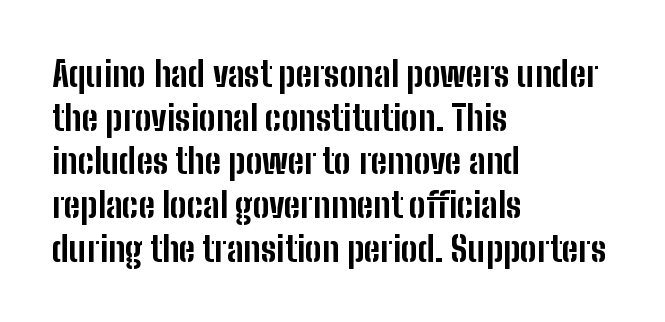
Q: Is the text bold? A: Yes.
Q: Is the text italic (slanted)? A: No, it is upright.
Q: Is the typeface a serif or a sans-serif typeface? A: Sans-serif.
Q: Is the text underlined? A: No.
Q: How is the paragraph aligned? A: Left-aligned.
Q: Is the spacing between letters normal or unusually wide? A: Normal.
Q: Is the spacing between lines tight, normal or loose? A: Normal.
Q: Width (condensed, normal, or wide)? A: Condensed.
Q: Stroke contrast? A: Low.
Q: x-height? A: Medium.
Q: Monospaced? A: No.
